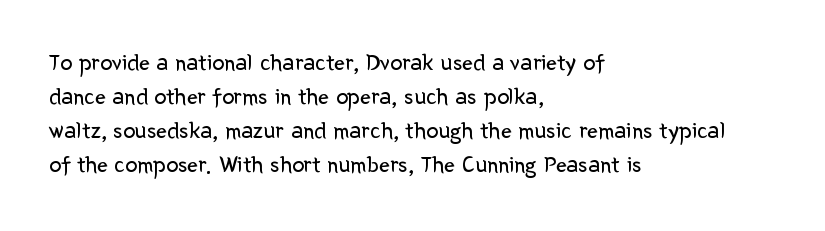
Just letters on the line, the space beneath them empty. The lines sit at an ordinary, default distance from one another. Reading down the block, your eye returns to a fixed left position each line. Think standard paragraph weight, or any step lighter than that.
